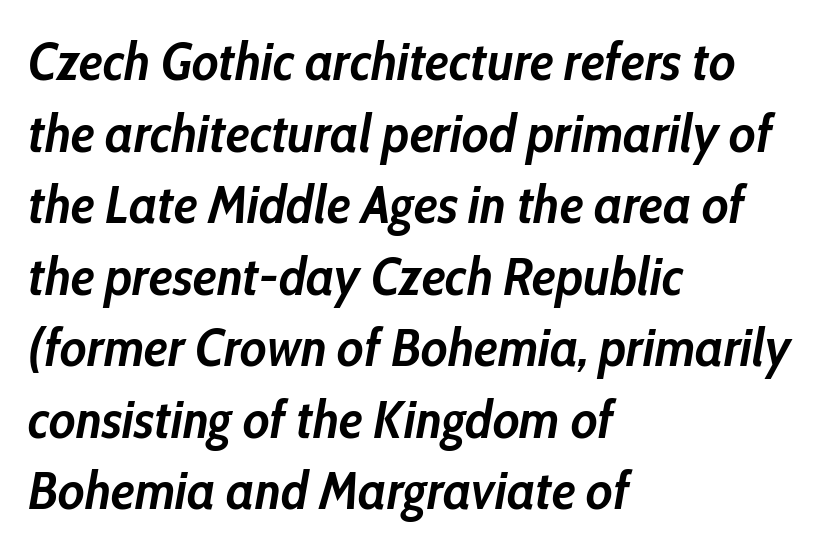
Q: Is the text bold? A: Yes.
Q: Is the text italic (slanted)? A: Yes, it leans right by about 10 degrees.
Q: Is the text underlined? A: No.
Q: How is the paragraph aligned? A: Left-aligned.
Q: Is the spacing between letters normal or unusually wide? A: Normal.
Q: Is the spacing between lines tight, normal or loose? A: Normal.
Q: Width (condensed, normal, or wide)? A: Condensed.
Q: Stroke contrast? A: Low.
Q: x-height? A: Medium.
Q: Monospaced? A: No.
